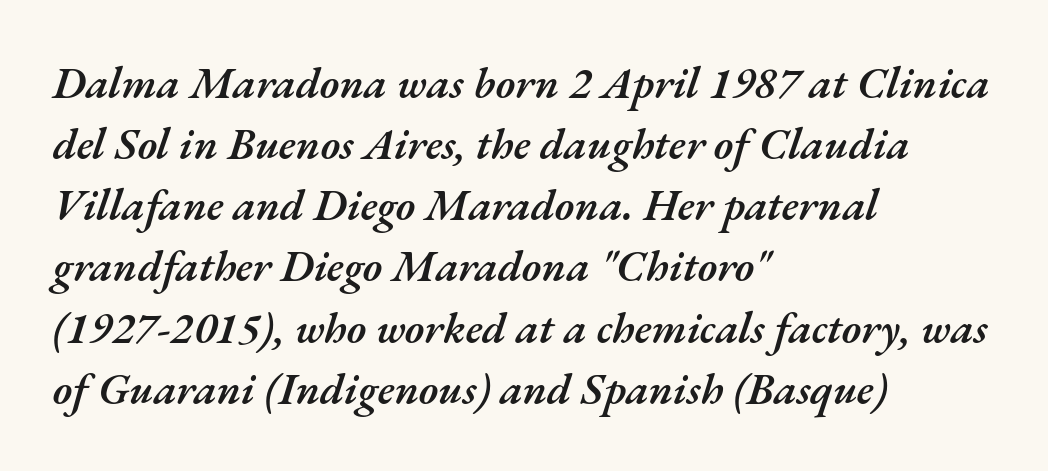
{"italic": "yes", "lean": "right", "slant_degrees": 17, "bold": "semi", "weight": "semibold", "width": "normal", "stroke_contrast": "medium", "x_height": "small", "monospaced": "no", "underline": "no", "align": "left", "line_spacing": "normal", "line_spacing_ratio": 1.39, "letter_spacing": "normal", "letter_spacing_em": 0.0, "glyph_px": 44}
